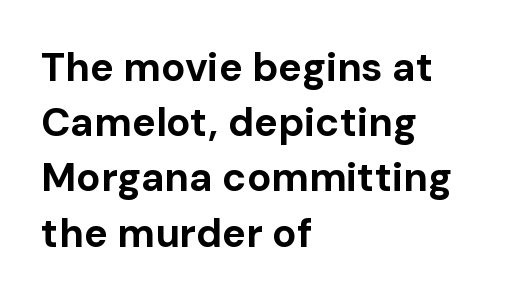
The image shows 40 px bold sans-serif type, upright; set left-aligned, normal line spacing (1.38x), normal letter spacing, not underlined; low stroke contrast and a medium x-height.
